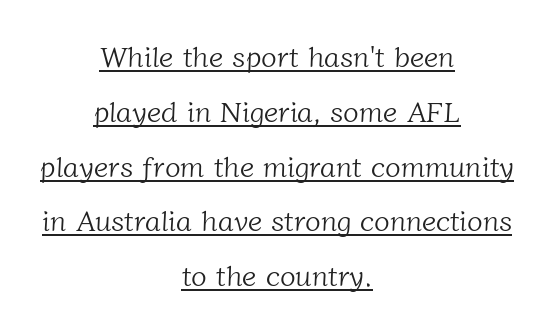
Q: Is the text bold? A: No.
Q: Is the typeface a serif or a sans-serif typeface? A: Serif.
Q: Is the text underlined? A: Yes.
Q: How is the paragraph aligned? A: Centered.
Q: Is the spacing between letters normal or unusually wide? A: Normal.
Q: Width (condensed, normal, or wide)? A: Normal.
Q: Stroke contrast? A: Low.
Q: x-height? A: Medium.
Q: Monospaced? A: No.
